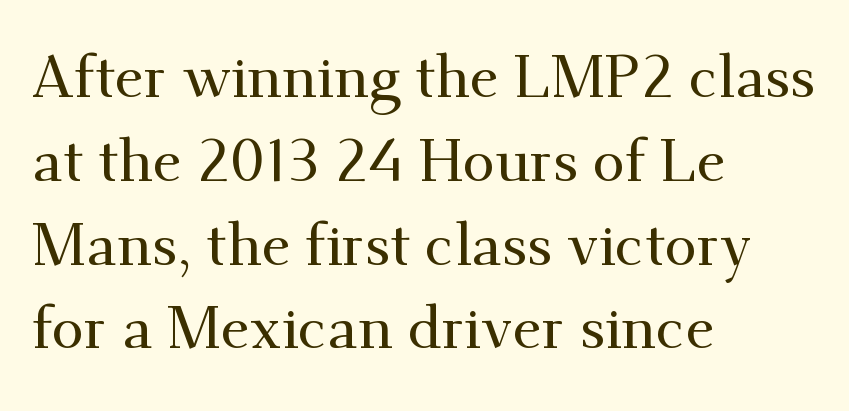
Q: Is the text italic (slanted)? A: No, it is upright.
Q: Is the typeface a serif or a sans-serif typeface? A: Serif.
Q: Is the text underlined? A: No.
Q: How is the paragraph aligned? A: Left-aligned.
Q: Is the spacing between letters normal or unusually wide? A: Normal.
Q: Is the spacing between lines tight, normal or loose? A: Normal.
Q: Width (condensed, normal, or wide)? A: Normal.
Q: Stroke contrast? A: Medium.
Q: x-height? A: Small.
Q: Monospaced? A: No.
